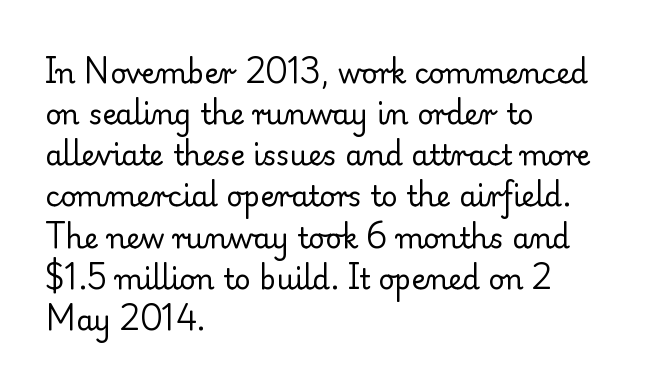
{"serif": "yes", "italic": "no", "bold": "no", "weight": "regular", "width": "normal", "stroke_contrast": "low", "x_height": "small", "monospaced": "no", "underline": "no", "align": "left", "line_spacing": "normal", "line_spacing_ratio": 1.47, "letter_spacing": "normal", "letter_spacing_em": 0.0, "glyph_px": 28}
